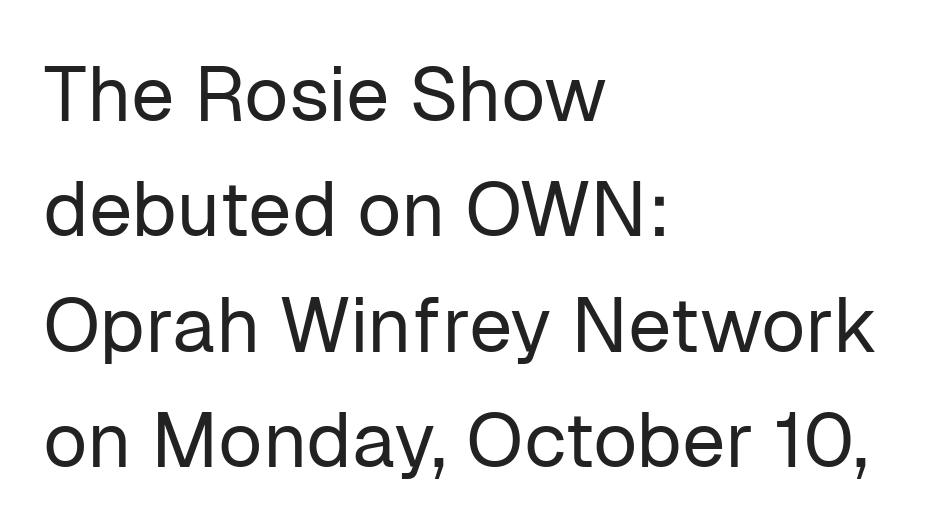
Q: Is the text bold? A: No.
Q: Is the text italic (slanted)? A: No, it is upright.
Q: Is the typeface a serif or a sans-serif typeface? A: Sans-serif.
Q: Is the text underlined? A: No.
Q: How is the paragraph aligned? A: Left-aligned.
Q: Is the spacing between letters normal or unusually wide? A: Normal.
Q: Is the spacing between lines tight, normal or loose? A: Normal.
Q: Width (condensed, normal, or wide)? A: Normal.
Q: Stroke contrast? A: Low.
Q: x-height? A: Medium.
Q: Monospaced? A: No.
